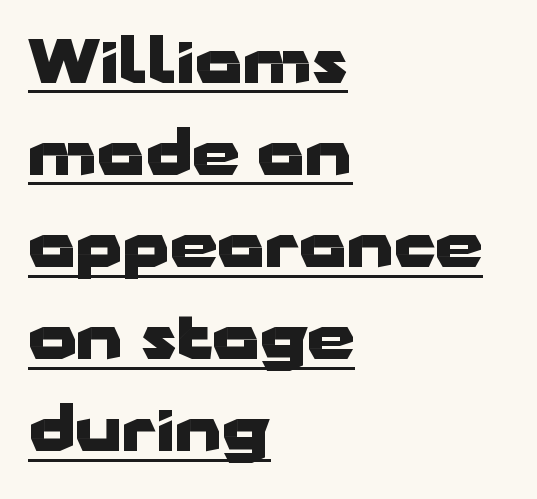
{"serif": "no", "italic": "no", "bold": "yes", "weight": "heavy", "width": "wide", "stroke_contrast": "low", "x_height": "medium", "monospaced": "no", "underline": "yes", "align": "left", "line_spacing": "normal", "line_spacing_ratio": 1.51, "letter_spacing": "normal", "letter_spacing_em": 0.0, "glyph_px": 61}
